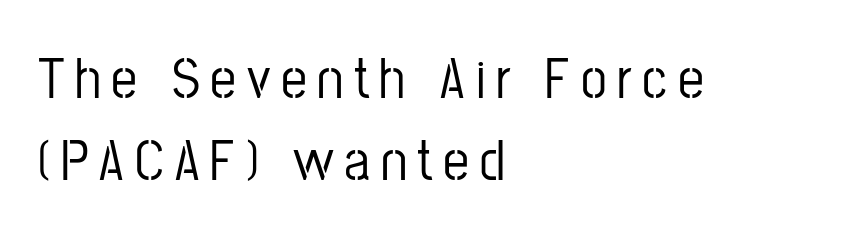
{"serif": "no", "italic": "no", "width": "condensed", "stroke_contrast": "low", "x_height": "medium", "monospaced": "no", "underline": "no", "align": "left", "line_spacing": "normal", "line_spacing_ratio": 1.41, "glyph_px": 58}
